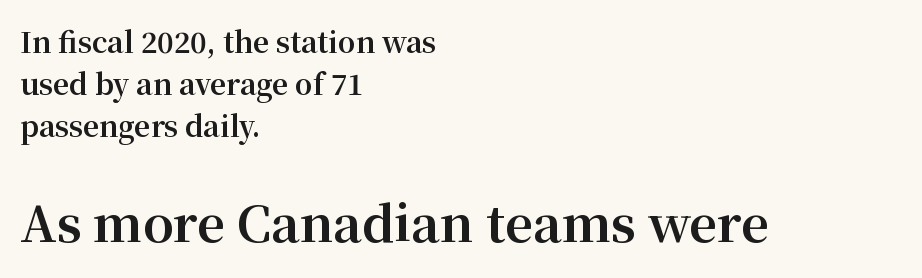
The space directly below the letters is spotless. The rendering uses natural spacing where letterforms have individual widths. Between one letter and the next there's only the usual sliver of space. Look at the glyph heights: the lower group is clearly the bigger setting. The specimen reads as upright at a glance. Notice how descenders clear the ascenders below comfortably — that's standard leading.
